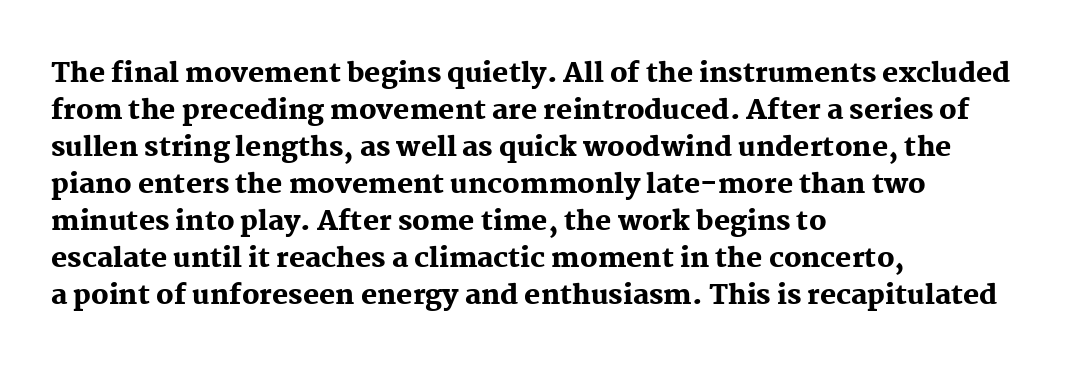
{"italic": "no", "bold": "yes", "underline": "no", "align": "left", "line_spacing": "normal", "line_spacing_ratio": 1.37, "letter_spacing": "normal", "letter_spacing_em": 0.0, "glyph_px": 27}
